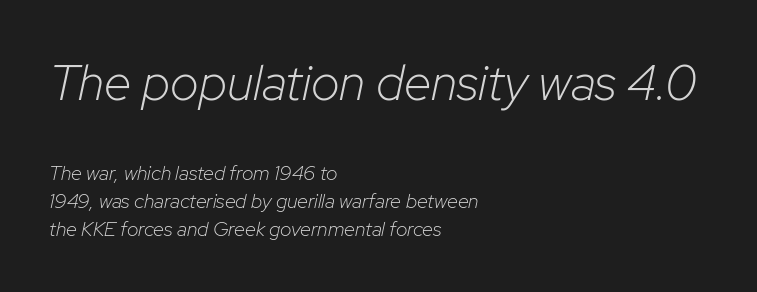
The image shows 50 px light type, italic (leaning right); set left-aligned, normal line spacing (1.4x), normal letter spacing, not underlined; the first (top) block is 2.5x larger; low stroke contrast and a medium x-height.
